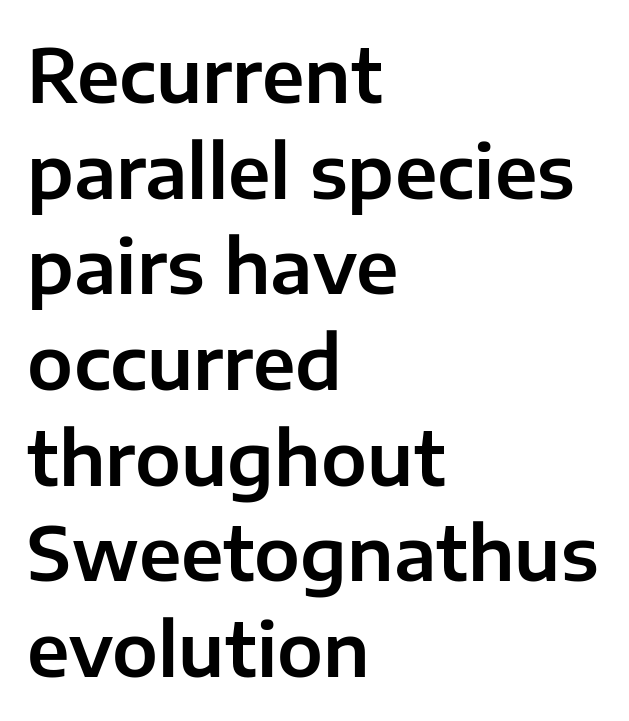
The image shows 73 px sans-serif type, upright; set left-aligned, normal line spacing (1.31x), normal letter spacing, not underlined; low stroke contrast and a medium x-height.
